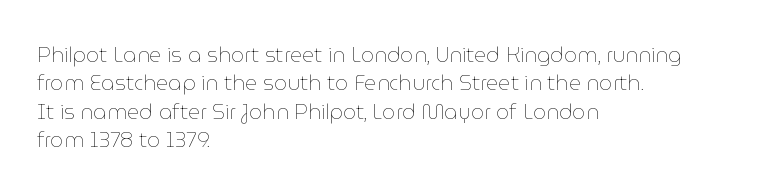
{"italic": "no", "bold": "no", "underline": "no", "align": "left", "line_spacing": "normal", "line_spacing_ratio": 1.35, "letter_spacing": "normal", "letter_spacing_em": 0.0, "glyph_px": 21}
